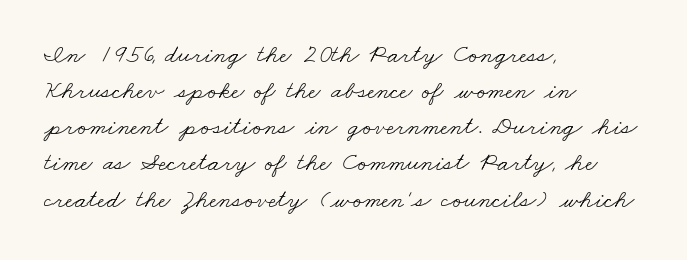
{"bold": "no", "underline": "no", "align": "left", "line_spacing": "normal", "line_spacing_ratio": 1.39, "letter_spacing": "normal", "letter_spacing_em": 0.0, "glyph_px": 26}
